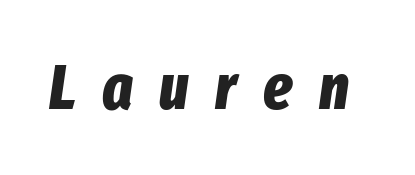
Q: Is the text bold? A: Yes.
Q: Is the text italic (slanted)? A: Yes, it leans right by about 8 degrees.
Q: Is the text underlined? A: No.
Q: Is the spacing between letters normal or unusually wide? A: Unusually wide.
Q: Width (condensed, normal, or wide)? A: Condensed.
Q: Stroke contrast? A: Low.
Q: x-height? A: Medium.
Q: Monospaced? A: No.
